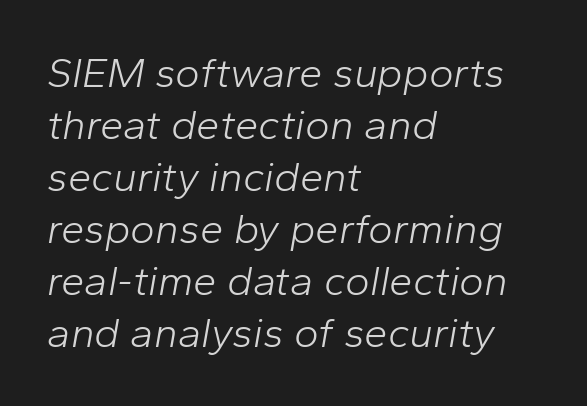
Q: Is the text bold? A: No.
Q: Is the text italic (slanted)? A: Yes, it leans right by about 10 degrees.
Q: Is the text underlined? A: No.
Q: How is the paragraph aligned? A: Left-aligned.
Q: Is the spacing between letters normal or unusually wide? A: Normal.
Q: Width (condensed, normal, or wide)? A: Normal.
Q: Stroke contrast? A: Low.
Q: x-height? A: Medium.
Q: Monospaced? A: No.
